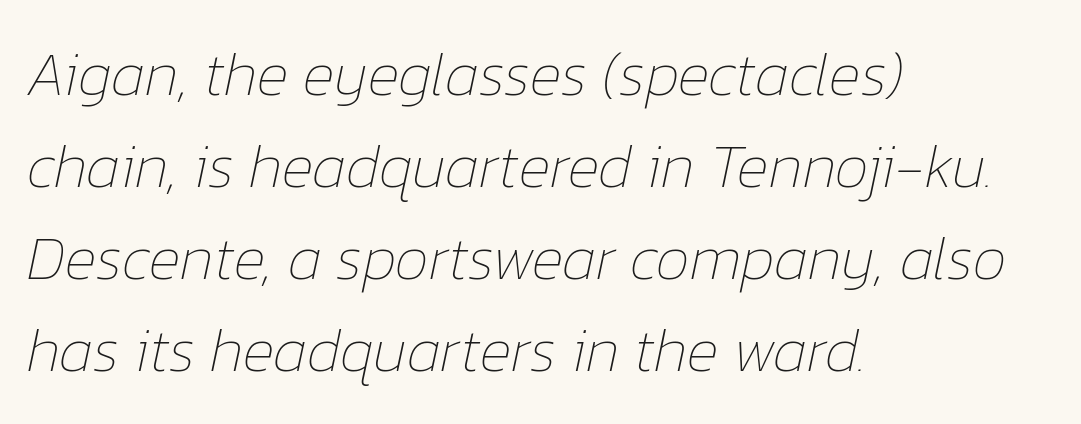
The image shows 61 px thin type, italic (leaning right); set left-aligned, normal line spacing (1.51x), normal letter spacing, not underlined; low stroke contrast and a medium x-height.
